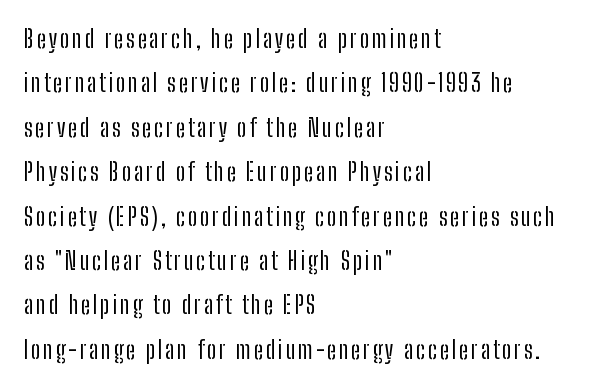
{"italic": "no", "bold": "no", "underline": "no", "align": "left", "line_spacing_ratio": 1.85, "glyph_px": 24}
